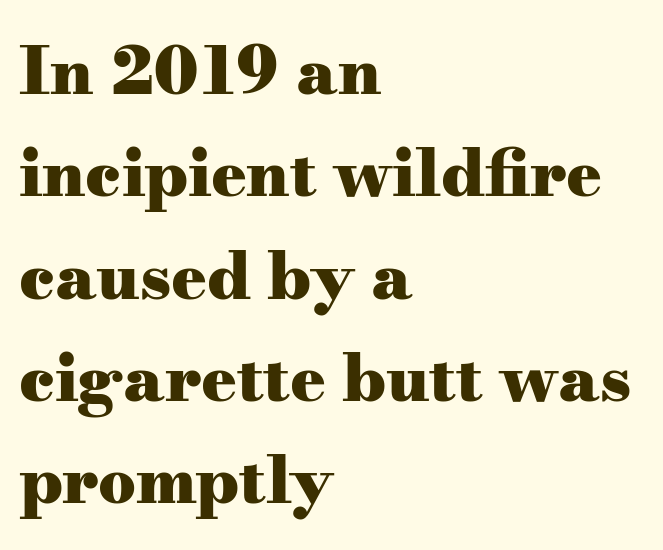
Line starts are locked; line ends wander. Descenders hang freely into open space. Here the designer chose a conventional face with non-uniform glyph widths. Little horizontal feet cap the strokes, marking this as serif type. A typesetter would mark this as roman, not italic. These lines sit exactly where default settings would place them.
